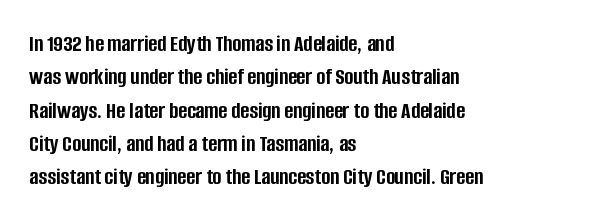
The image shows 24 px bold type, upright; set left-aligned, normal line spacing (1.39x), normal letter spacing, not underlined.
